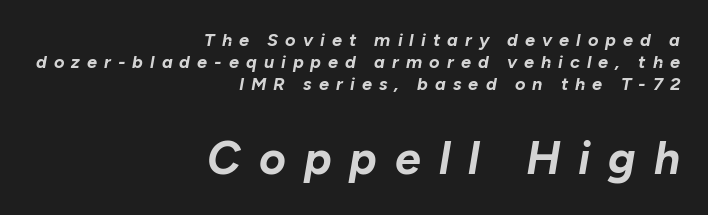
Q: Is the text bold? A: Yes.
Q: Is the text italic (slanted)? A: Yes, it leans right by about 10 degrees.
Q: Is the text underlined? A: No.
Q: How is the paragraph aligned? A: Right-aligned.
Q: Is the spacing between letters normal or unusually wide? A: Unusually wide.
Q: Which block of text is set in a larger size, the first (top) or the second (bottom)? A: The second (bottom) one.
Q: Width (condensed, normal, or wide)? A: Normal.
Q: Stroke contrast? A: Low.
Q: x-height? A: Medium.
Q: Monospaced? A: No.
